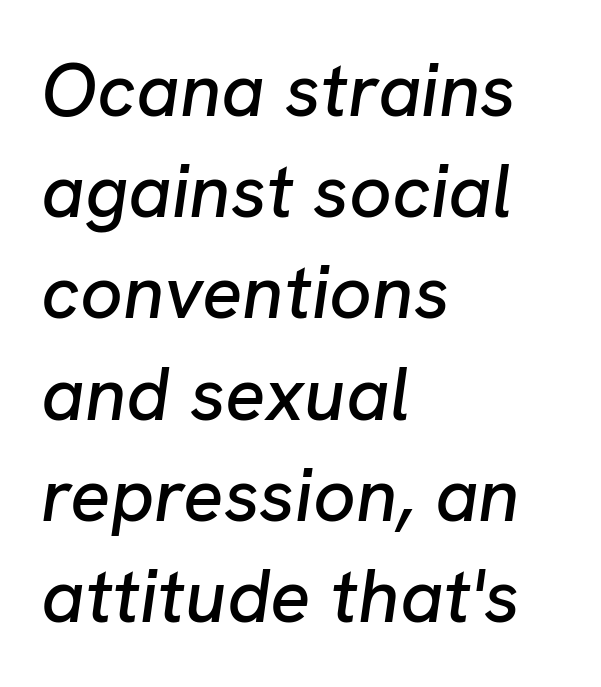
Q: Is the text italic (slanted)? A: Yes, it leans right by about 8 degrees.
Q: Is the text underlined? A: No.
Q: How is the paragraph aligned? A: Left-aligned.
Q: Is the spacing between letters normal or unusually wide? A: Normal.
Q: Is the spacing between lines tight, normal or loose? A: Normal.
Q: Width (condensed, normal, or wide)? A: Normal.
Q: Stroke contrast? A: Low.
Q: x-height? A: Medium.
Q: Monospaced? A: No.
